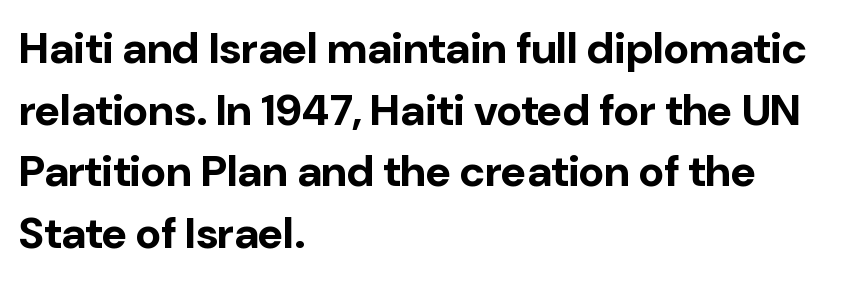
{"serif": "no", "italic": "no", "bold": "yes", "weight": "bold", "width": "normal", "stroke_contrast": "low", "x_height": "medium", "monospaced": "no", "underline": "no", "align": "left", "line_spacing": "normal", "line_spacing_ratio": 1.4, "letter_spacing": "normal", "letter_spacing_em": 0.0, "glyph_px": 44}
